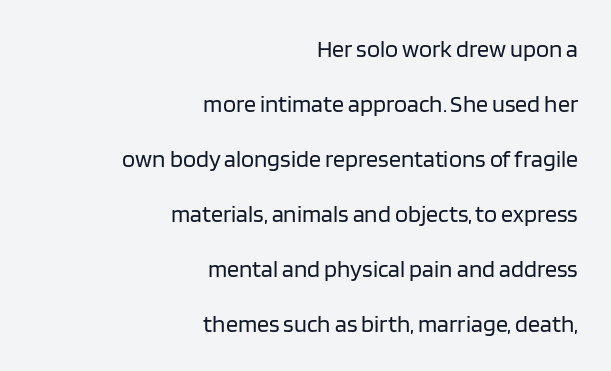
This rendering features lettering with no underline. Stroke mass is kept to a normal reading level or below. The letters stand upright; this is a roman face. These lines stack with their right ends in a neat column. The leading is generous, giving the passage an open texture. How are the letters spaced? Ordinarily, with no added tracking.
